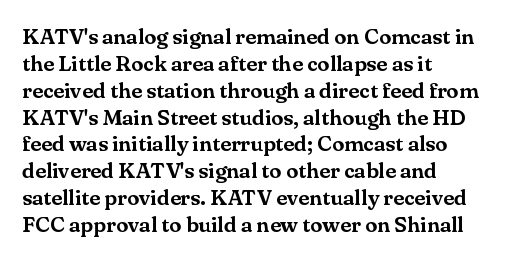
Q: Is the text italic (slanted)? A: No, it is upright.
Q: Is the text underlined? A: No.
Q: How is the paragraph aligned? A: Left-aligned.
Q: Is the spacing between letters normal or unusually wide? A: Normal.
